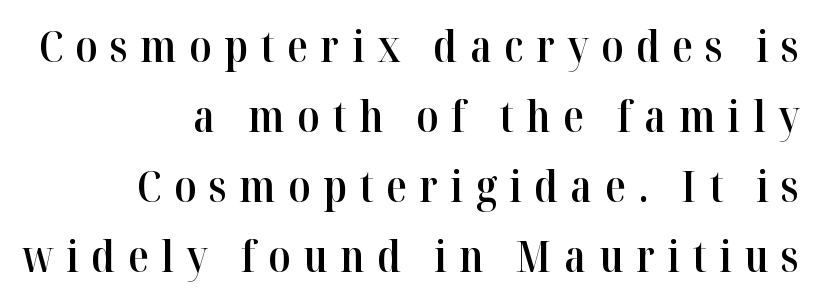
Q: Is the text bold? A: Semi-bold.
Q: Is the text italic (slanted)? A: No, it is upright.
Q: Is the typeface a serif or a sans-serif typeface? A: Serif.
Q: Is the text underlined? A: No.
Q: How is the paragraph aligned? A: Right-aligned.
Q: Is the spacing between letters normal or unusually wide? A: Unusually wide.
Q: Is the spacing between lines tight, normal or loose? A: Normal.
Q: Width (condensed, normal, or wide)? A: Normal.
Q: Stroke contrast? A: High.
Q: x-height? A: Medium.
Q: Monospaced? A: No.
